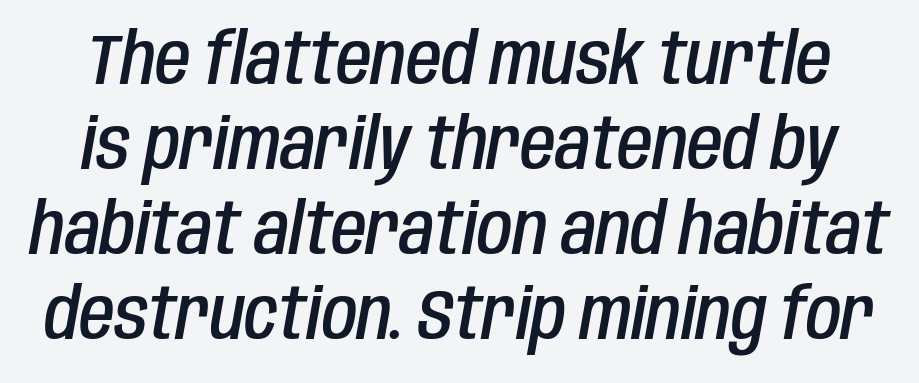
Varying glyph widths throughout — classic text-font behaviour. It's the slanting kind of type. Here the glyphs are tracked normally, forming tight word shapes. The words here are not underlined.
